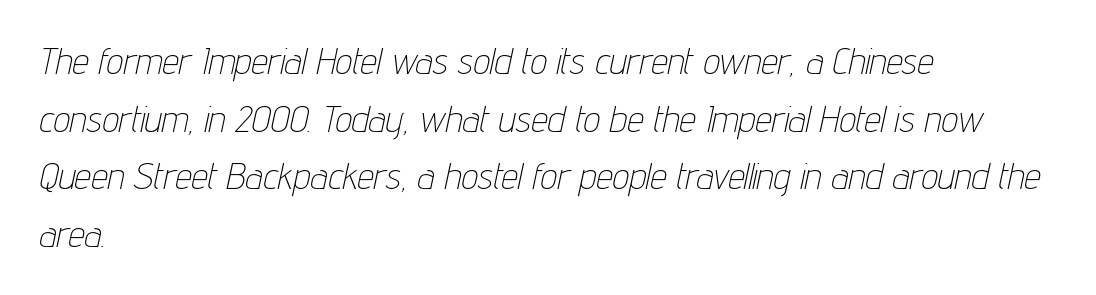
Q: Is the text bold? A: No.
Q: Is the text italic (slanted)? A: Yes, it leans right by about 12 degrees.
Q: Is the text underlined? A: No.
Q: How is the paragraph aligned? A: Left-aligned.
Q: Is the spacing between letters normal or unusually wide? A: Normal.
Q: Is the spacing between lines tight, normal or loose? A: Normal.
Q: Width (condensed, normal, or wide)? A: Condensed.
Q: Stroke contrast? A: Low.
Q: x-height? A: Medium.
Q: Monospaced? A: No.
